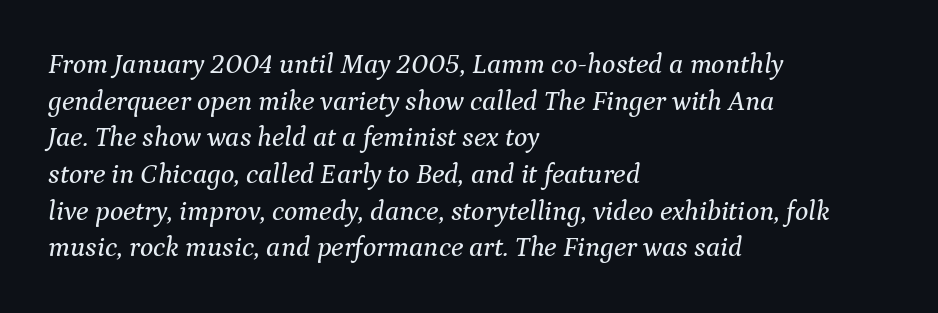
Q: Is the text italic (slanted)? A: Yes, it leans right by about 9 degrees.
Q: Is the typeface a serif or a sans-serif typeface? A: Serif.
Q: Is the text underlined? A: No.
Q: How is the paragraph aligned? A: Left-aligned.
Q: Is the spacing between letters normal or unusually wide? A: Normal.
Q: Is the spacing between lines tight, normal or loose? A: Normal.
Q: Width (condensed, normal, or wide)? A: Normal.
Q: Stroke contrast? A: Medium.
Q: x-height? A: Medium.
Q: Monospaced? A: No.
